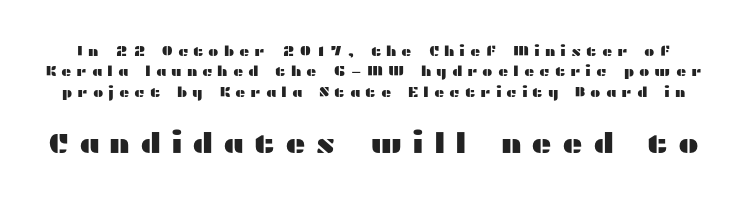
A clean baseline with only descenders dipping below it. Ordinary non-slanted type is in use. The emphasis by scale lands on block number two, below. The characters display no serif detailing; their extremities are plain. Quick note: interline space is typical.
